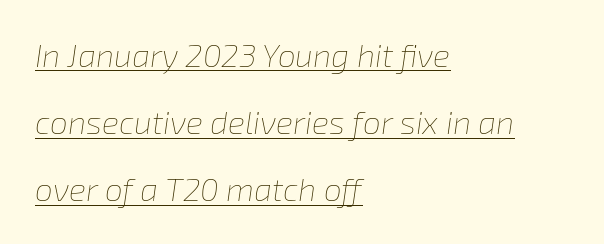
The image shows 32 px thin type, italic (leaning right); set left-aligned, loose line spacing (2.1x), normal letter spacing, underlined; low stroke contrast and a medium x-height.
